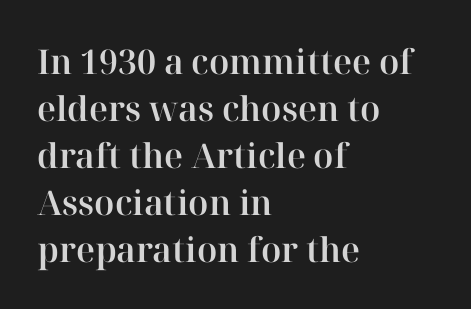
Does the type have serifs? Yes, each stem ends in a small foot. Words appear dense and cohesive because spacing is normal. Compared with typical paragraphs, the rows here are spaced about the same. Notice how the stems are strictly vertical — no italics here. Proportional: the letters do not fall into vertical columns. The passage shown is not underscored anywhere.
